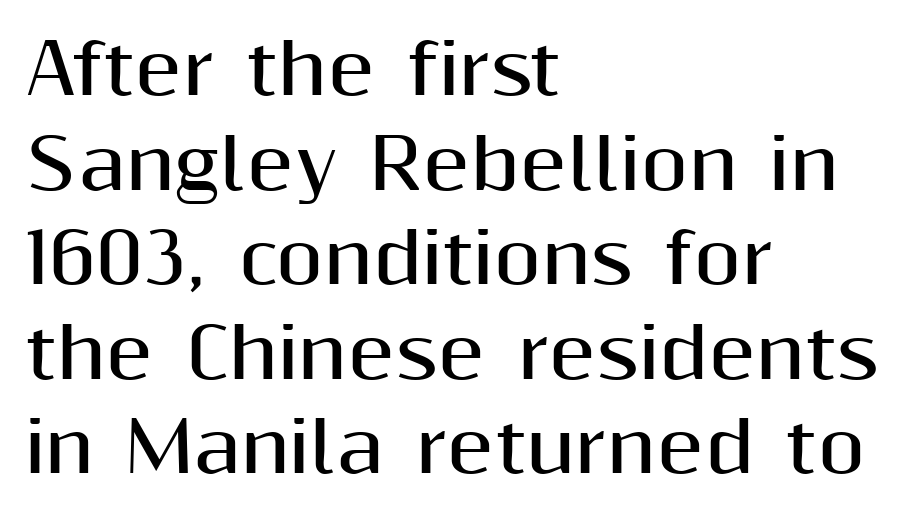
{"serif": "no", "italic": "no", "bold": "yes", "weight": "bold", "width": "normal", "stroke_contrast": "medium", "x_height": "medium", "monospaced": "no", "underline": "no", "align": "left", "line_spacing": "normal", "line_spacing_ratio": 1.37, "letter_spacing": "normal", "letter_spacing_em": 0.0, "glyph_px": 69}
